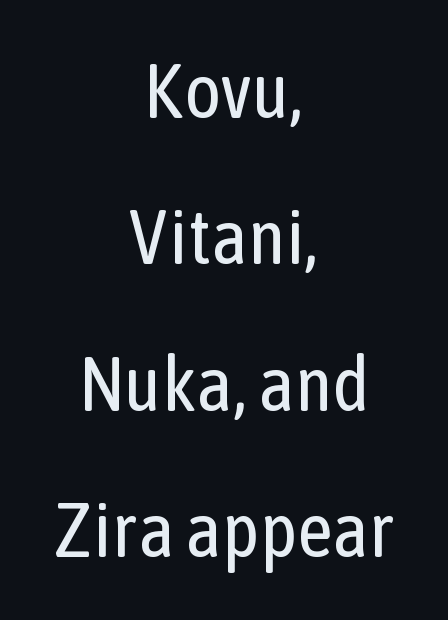
Q: Is the text bold? A: No.
Q: Is the text italic (slanted)? A: No, it is upright.
Q: Is the typeface a serif or a sans-serif typeface? A: Sans-serif.
Q: Is the text underlined? A: No.
Q: How is the paragraph aligned? A: Centered.
Q: Is the spacing between letters normal or unusually wide? A: Normal.
Q: Is the spacing between lines tight, normal or loose? A: Loose.
Q: Width (condensed, normal, or wide)? A: Condensed.
Q: Stroke contrast? A: Low.
Q: x-height? A: Medium.
Q: Monospaced? A: No.
